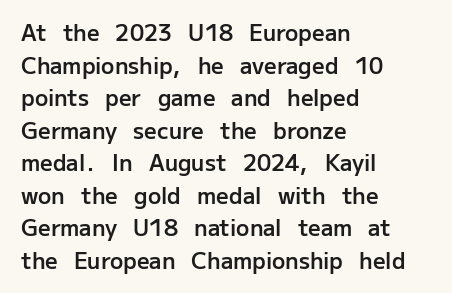
The image shows 22 px text type, upright; set left-aligned, normal line spacing (1.48x), normal letter spacing, not underlined.
